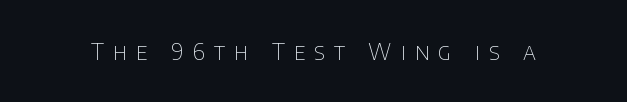
{"italic": "no", "bold": "no", "underline": "no", "letter_spacing": "wide", "letter_spacing_em": 0.39, "glyph_px": 23}
